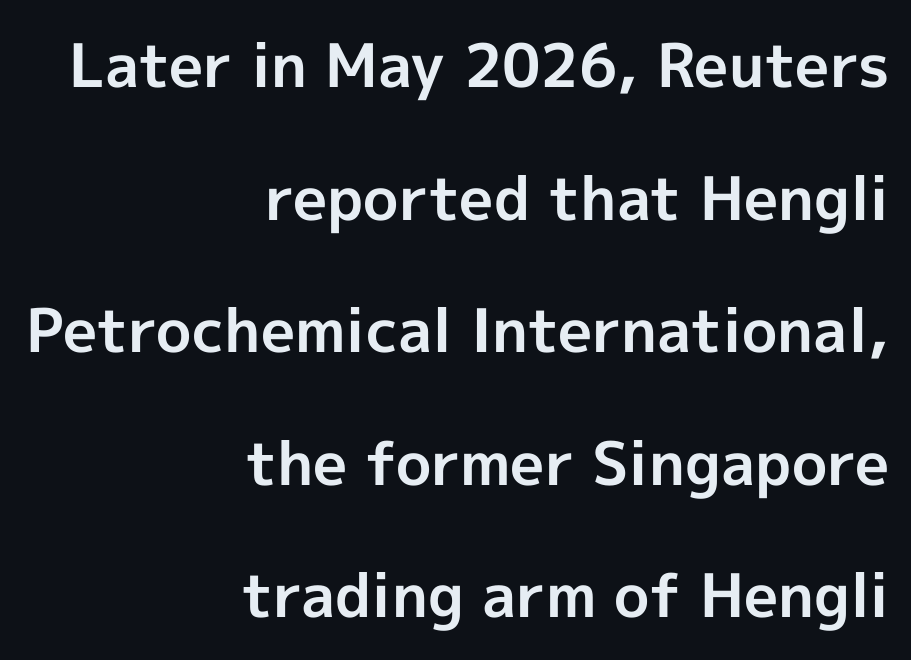
The image shows 60 px bold sans-serif type, upright; set right-aligned, loose line spacing (2.21x), normal letter spacing, not underlined; a medium x-height.
